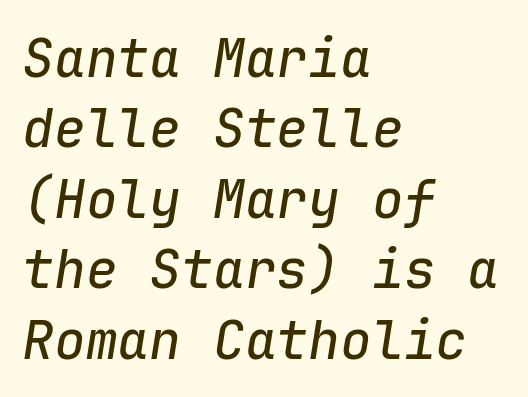
The image shows 53 px text type, italic (leaning right), monospaced; set left-aligned, normal line spacing (1.33x), normal letter spacing, not underlined; low stroke contrast and a medium x-height.
